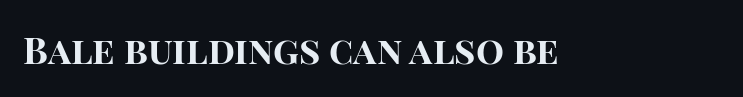
The image shows 37 px bold sans-serif type, upright; set normal letter spacing, not underlined; high stroke contrast and a large x-height.
